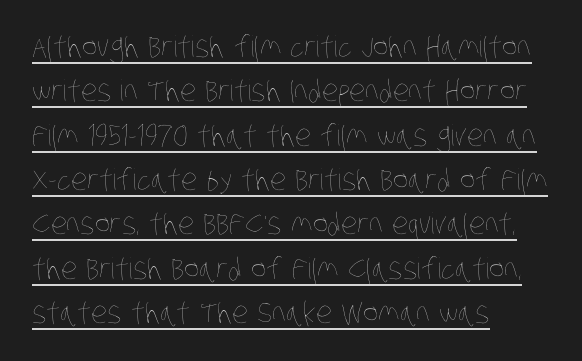
{"bold": "no", "weight": "thin", "width": "condensed", "stroke_contrast": "low", "x_height": "large", "monospaced": "no", "underline": "yes", "align": "left", "line_spacing": "normal", "line_spacing_ratio": 1.53, "letter_spacing": "normal", "letter_spacing_em": 0.0, "glyph_px": 29}
